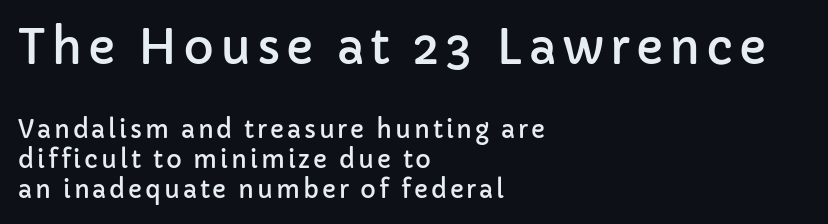
Alignment: flush left. Does the type have serifs? No, each stem ends abruptly. Each letter keeps its own natural width here, so spacing adapts to shape. Anything drawn beneath the words? Only blank space. Does the lettering tilt? It doesn't — this is upright.
